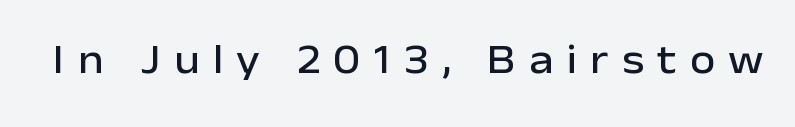
Q: Is the text italic (slanted)? A: No, it is upright.
Q: Is the typeface a serif or a sans-serif typeface? A: Sans-serif.
Q: Is the text underlined? A: No.
Q: Is the spacing between letters normal or unusually wide? A: Unusually wide.
Q: Width (condensed, normal, or wide)? A: Normal.
Q: Stroke contrast? A: Low.
Q: x-height? A: Medium.
Q: Monospaced? A: No.
